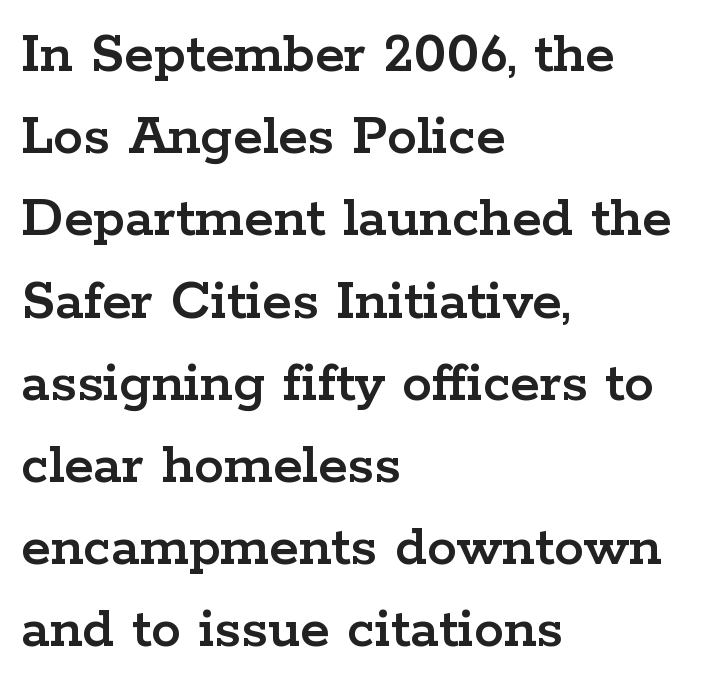
Looks like regular typesetting: each glyph gets only the width it needs. Type style note: has serifs. Every character sits straight up, as roman type does. Nobody touched the tracking dial on this one.
